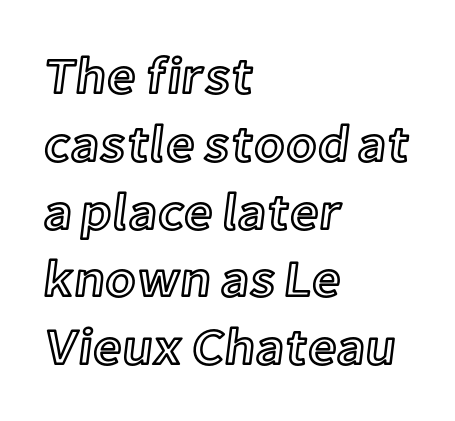
{"width": "normal", "x_height": "medium", "monospaced": "no", "underline": "no", "align": "left", "line_spacing": "normal", "line_spacing_ratio": 1.33, "letter_spacing": "normal", "letter_spacing_em": 0.0, "glyph_px": 51}
